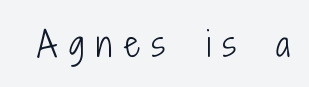
{"serif": "no", "italic": "no", "bold": "no", "weight": "light", "width": "condensed", "stroke_contrast": "low", "x_height": "medium", "monospaced": "no", "underline": "no", "letter_spacing": "wide", "letter_spacing_em": 0.35, "glyph_px": 34}
